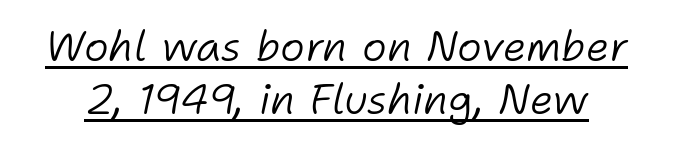
The type is set solid horizontally, with unmodified tracking. Each letter keeps its own natural width here, so spacing adapts to shape. These lines sit exactly where default settings would place them. Is the type heavy? It reads as light-to-regular instead. Emphasis-style slanted type is in use.
